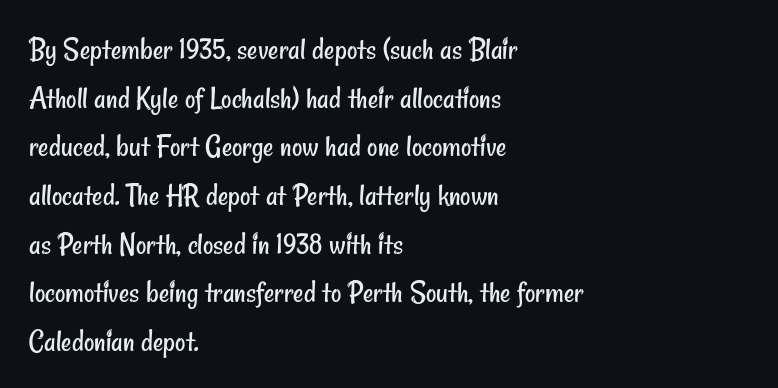
You could call the tracking neutral — neither tight nor loose. Clear beneath every line of the passage. You could not count columns in this text — the font is proportionally spaced. A sans-serif font was chosen for this passage. A quiet, ordinary-to-light weight characterises the typeface. One glance says typical: line gaps are just what's usual.
